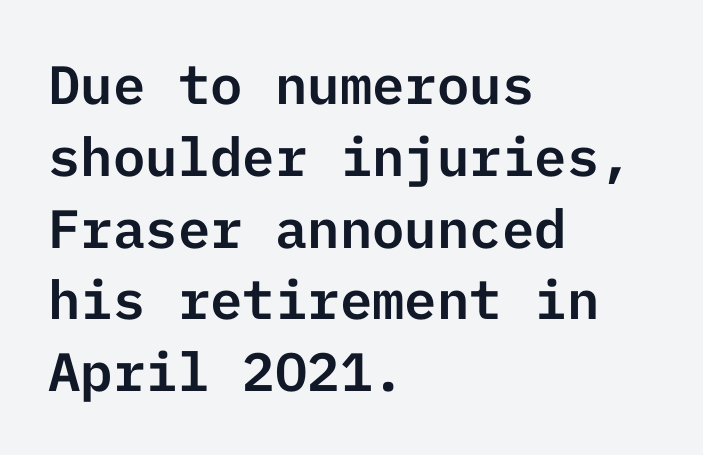
Decoration check: the copy has no underline. The text block is weighted toward the left margin, trailing off unevenly rightward. Posture: straight, roman, zero tilt. Between one letter and the next there's only the usual sliver of space.
